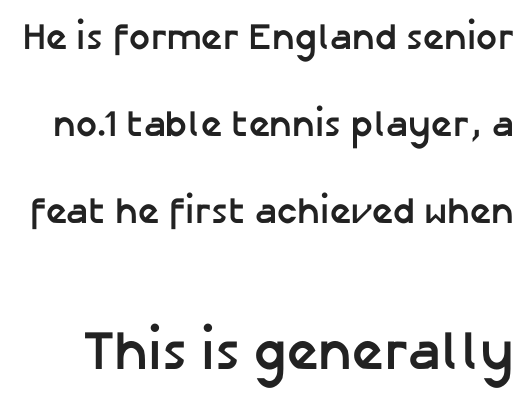
The image shows 55 px semibold sans-serif type, upright; set loose line spacing (2.35x), normal letter spacing, not underlined; the second (bottom) block is 1.49x larger; low stroke contrast and a medium x-height.
